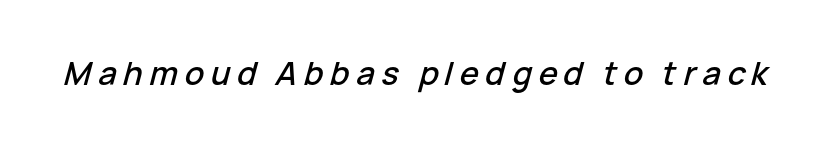
{"italic": "yes", "lean": "right", "slant_degrees": 15, "width": "normal", "stroke_contrast": "low", "x_height": "medium", "monospaced": "no", "underline": "no", "letter_spacing": "wide", "letter_spacing_em": 0.21, "glyph_px": 32}
